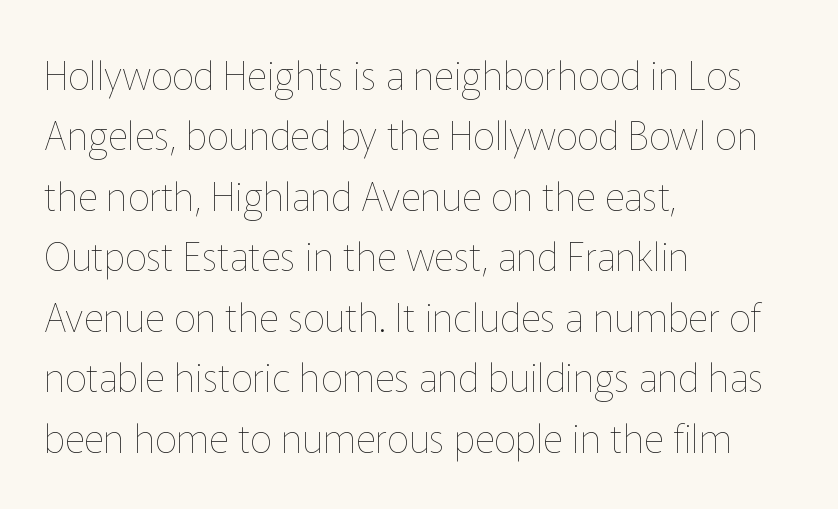
The image shows 39 px thin type, upright; set left-aligned, normal line spacing (1.55x), normal letter spacing, not underlined; low stroke contrast and a medium x-height.
